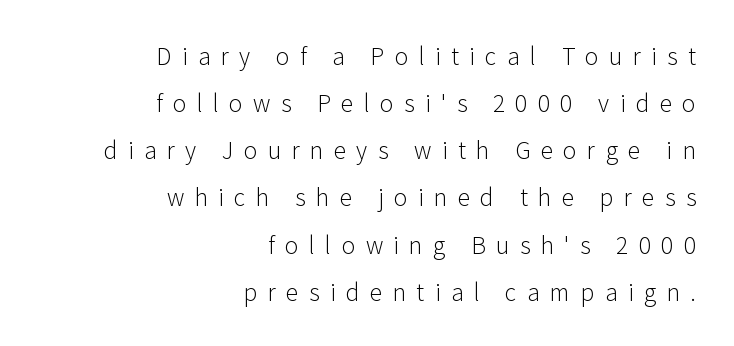
Q: Is the text bold? A: No.
Q: Is the text italic (slanted)? A: No, it is upright.
Q: Is the text underlined? A: No.
Q: How is the paragraph aligned? A: Right-aligned.
Q: Is the spacing between letters normal or unusually wide? A: Unusually wide.
Q: Is the spacing between lines tight, normal or loose? A: Loose.
